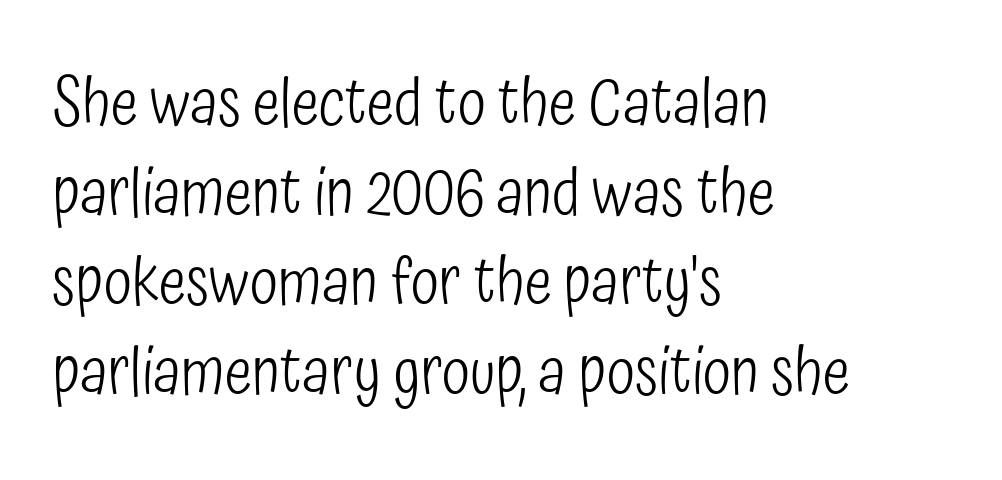
{"serif": "no", "italic": "no", "bold": "no", "weight": "light", "width": "condensed", "stroke_contrast": "low", "x_height": "medium", "monospaced": "no", "underline": "no", "align": "left", "line_spacing": "normal", "line_spacing_ratio": 1.38, "letter_spacing": "normal", "letter_spacing_em": 0.0, "glyph_px": 65}
